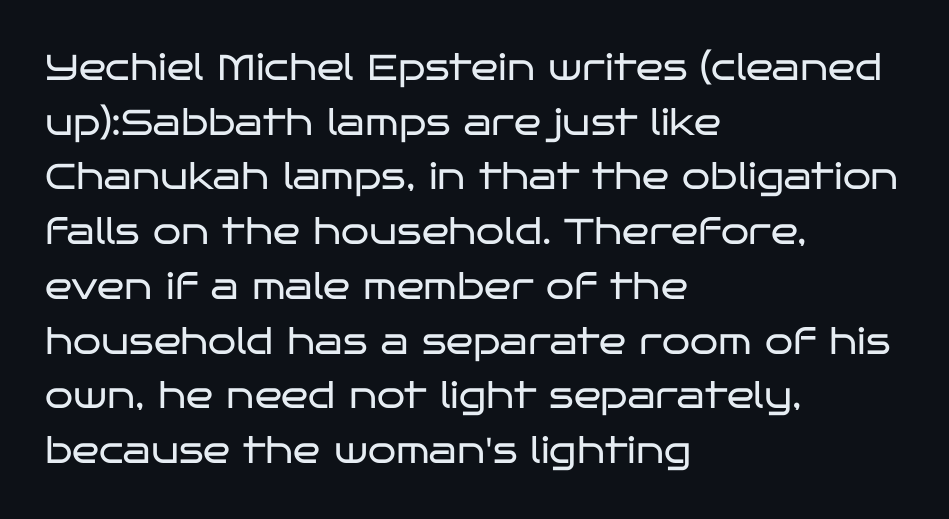
Q: Is the text bold? A: No.
Q: Is the text italic (slanted)? A: No, it is upright.
Q: Is the typeface a serif or a sans-serif typeface? A: Sans-serif.
Q: Is the text underlined? A: No.
Q: How is the paragraph aligned? A: Left-aligned.
Q: Is the spacing between letters normal or unusually wide? A: Normal.
Q: Is the spacing between lines tight, normal or loose? A: Normal.
Q: Width (condensed, normal, or wide)? A: Wide.
Q: Stroke contrast? A: Low.
Q: x-height? A: Large.
Q: Monospaced? A: No.
